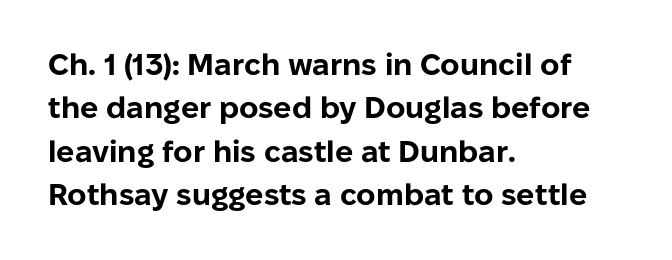
{"serif": "no", "italic": "no", "bold": "yes", "weight": "bold", "width": "normal", "stroke_contrast": "low", "x_height": "medium", "monospaced": "no", "underline": "no", "align": "left", "line_spacing": "normal", "line_spacing_ratio": 1.45, "letter_spacing": "normal", "letter_spacing_em": 0.0, "glyph_px": 30}
